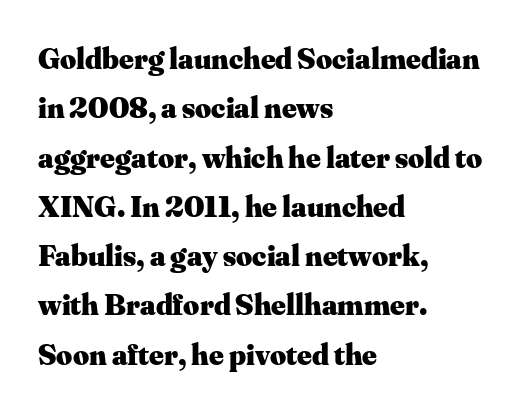
Q: Is the text bold? A: Yes.
Q: Is the text italic (slanted)? A: No, it is upright.
Q: Is the typeface a serif or a sans-serif typeface? A: Serif.
Q: Is the text underlined? A: No.
Q: How is the paragraph aligned? A: Left-aligned.
Q: Is the spacing between letters normal or unusually wide? A: Normal.
Q: Is the spacing between lines tight, normal or loose? A: Normal.
Q: Width (condensed, normal, or wide)? A: Normal.
Q: Stroke contrast? A: Medium.
Q: x-height? A: Small.
Q: Monospaced? A: No.
